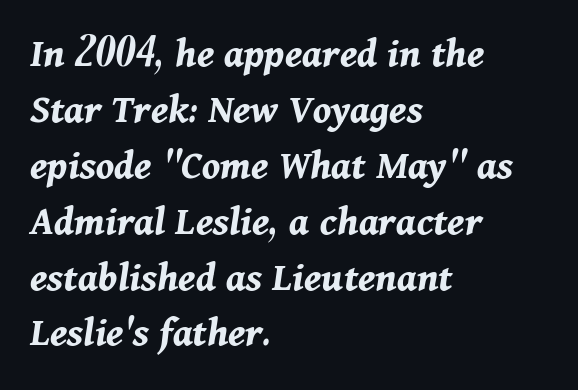
The image shows 43 px bold type, italic (leaning right); set left-aligned, normal line spacing (1.3x), normal letter spacing, not underlined; medium stroke contrast and a medium x-height.
